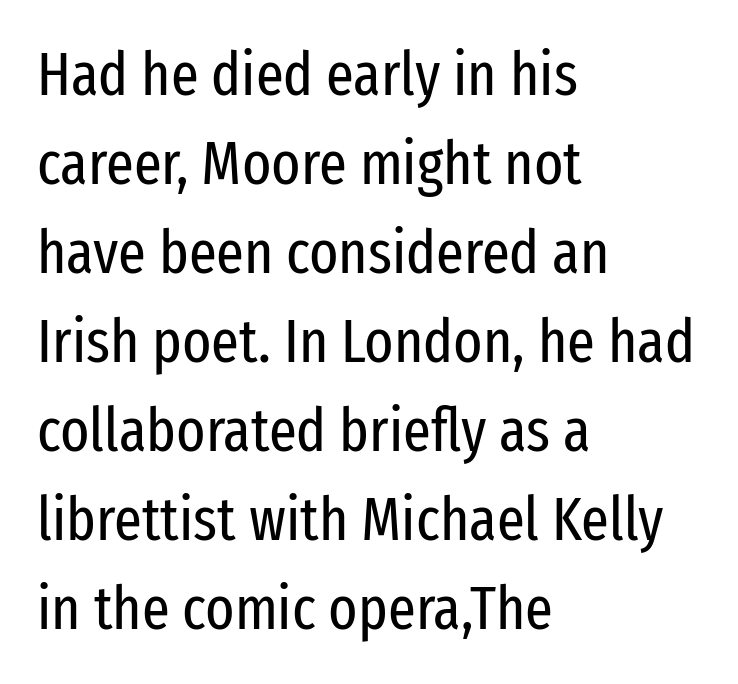
Q: Is the text bold? A: No.
Q: Is the text italic (slanted)? A: No, it is upright.
Q: Is the typeface a serif or a sans-serif typeface? A: Sans-serif.
Q: Is the text underlined? A: No.
Q: How is the paragraph aligned? A: Left-aligned.
Q: Is the spacing between letters normal or unusually wide? A: Normal.
Q: Is the spacing between lines tight, normal or loose? A: Normal.
Q: Width (condensed, normal, or wide)? A: Condensed.
Q: Stroke contrast? A: Low.
Q: x-height? A: Medium.
Q: Monospaced? A: No.
